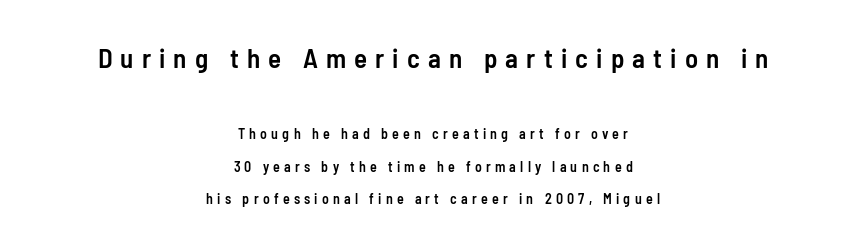
{"italic": "no", "bold": "semi", "underline": "no", "align": "center", "line_spacing": "loose", "line_spacing_ratio": 2.32, "letter_spacing": "wide", "letter_spacing_em": 0.3, "larger_block": "first", "size_ratio": 1.93, "glyph_px": 27}
